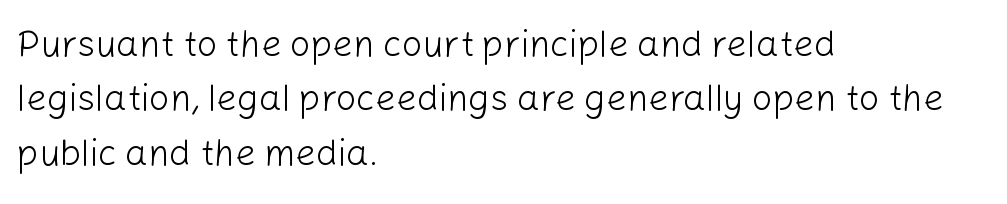
{"serif": "no", "italic": "no", "bold": "no", "weight": "light", "width": "normal", "stroke_contrast": "low", "x_height": "medium", "monospaced": "no", "underline": "no", "align": "left", "line_spacing": "normal", "line_spacing_ratio": 1.51, "letter_spacing": "normal", "letter_spacing_em": 0.0, "glyph_px": 36}
